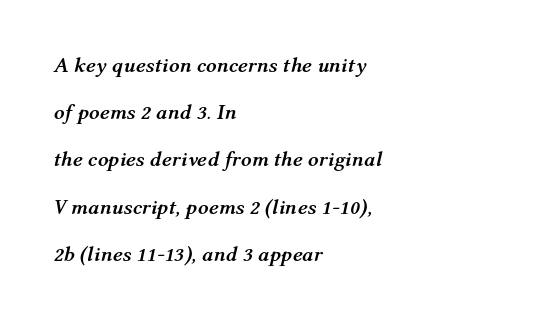
Does the leading feel generous? Absolutely, it's lavish. Heft: maximum for text — a bold. Looking at the ascenders, they clearly lean. Compared with typical body copy, the letter spacing here is the same. Teacher's note: observe the even left margin — that is flush-left alignment. Quick note: underline off.
